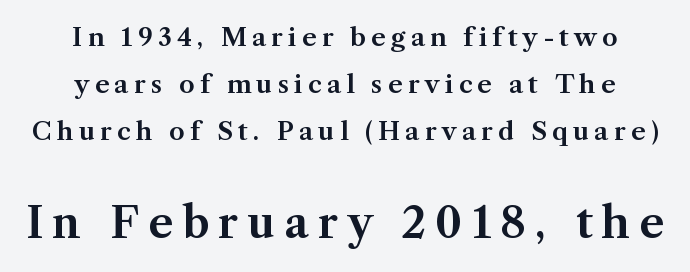
The image shows 43 px serif type, upright; set centered, line spacing 1.88x, unusually wide letter spacing (+0.21 em), not underlined; the second (bottom) block is 1.72x larger; medium stroke contrast and a medium x-height.
